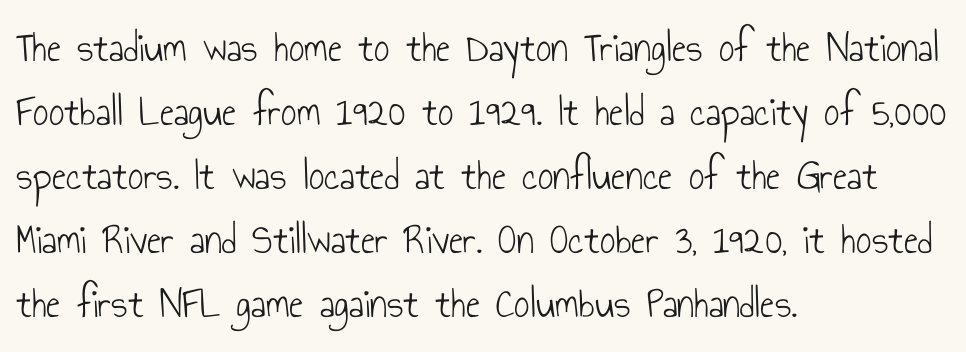
The image shows 43 px light, condensed sans-serif type, upright; set left-aligned, normal line spacing (1.49x), normal letter spacing, not underlined; low stroke contrast and a small x-height.
